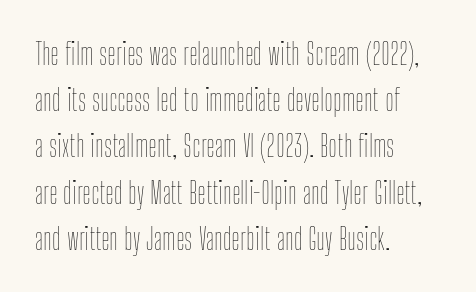
Regarding leading, the lines here are spaced in the standard way. Here the glyphs are tracked normally, forming tight word shapes. Beneath every word, the page is bare. Looks like regular typesetting: each glyph gets only the width it needs. No letter is thick-stroked: the sample isn't bold. Is there any slant? The stems are plumb.
